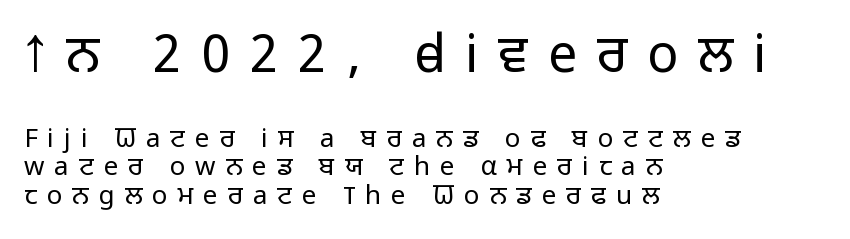
{"serif": "no", "italic": "no", "bold": "no", "weight": "light", "width": "normal", "stroke_contrast": "low", "x_height": "medium", "monospaced": "no", "underline": "no", "align": "left", "line_spacing": "tight", "line_spacing_ratio": 1.1, "letter_spacing": "wide", "letter_spacing_em": 0.38, "larger_block": "first", "size_ratio": 2.0, "glyph_px": 52}
